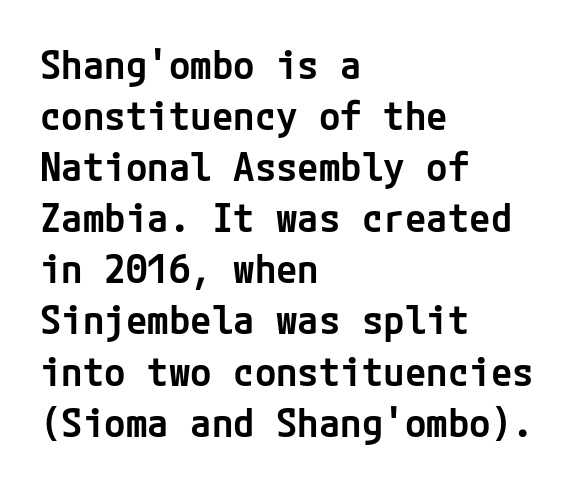
Clear beneath every line of the passage. Notice how the stems are strictly vertical — no italics here. Quick note: interline space is typical. Slightly chunky letters — semibold, I'd say, not full bold.
